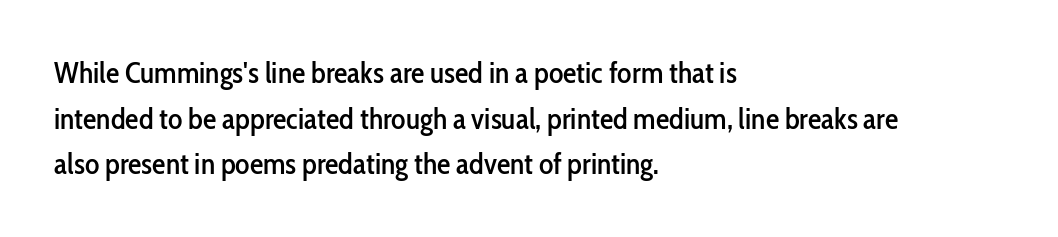
The image shows 30 px condensed sans-serif type, upright; set left-aligned, normal line spacing (1.52x), normal letter spacing, not underlined; low stroke contrast and a medium x-height.
